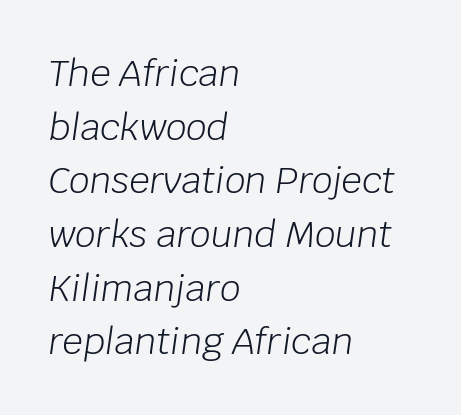
{"italic": "yes", "lean": "right", "slant_degrees": 8, "bold": "no", "weight": "light", "width": "normal", "stroke_contrast": "low", "x_height": "large", "monospaced": "no", "underline": "no", "align": "left", "line_spacing": "normal", "line_spacing_ratio": 1.49, "letter_spacing": "normal", "letter_spacing_em": 0.0, "glyph_px": 36}
